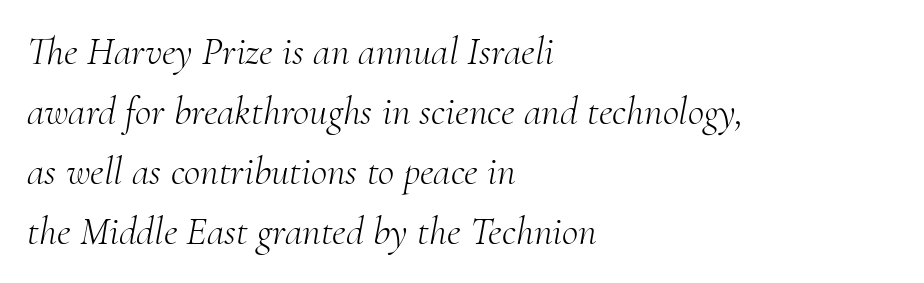
Is the type slanted? Yes — the strokes lean at a clear angle. Horizontal alignment here is leftward, the default for most running prose. The face looks like a standard text weight, possibly lighter. Short note: letters normally spaced. Honestly, the row spacing looks completely unremarkable.
